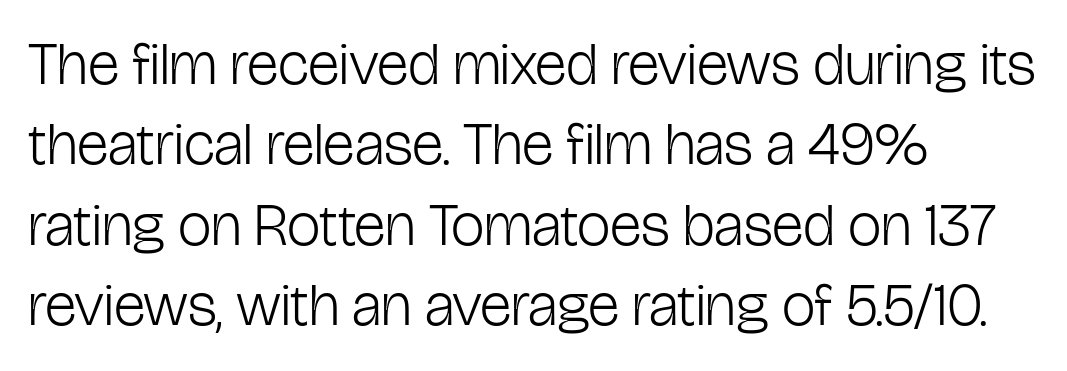
The image shows 60 px light, condensed sans-serif type, upright; set left-aligned, normal line spacing (1.34x), normal letter spacing, not underlined; low stroke contrast and a medium x-height.
